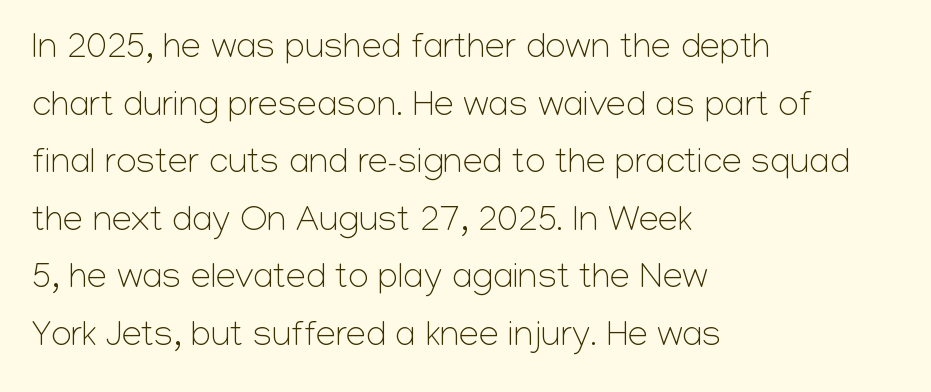
{"serif": "no", "italic": "no", "bold": "no", "weight": "light", "width": "normal", "stroke_contrast": "low", "x_height": "medium", "monospaced": "no", "underline": "no", "align": "left", "line_spacing": "normal", "line_spacing_ratio": 1.6, "letter_spacing": "normal", "letter_spacing_em": 0.0, "glyph_px": 36}
